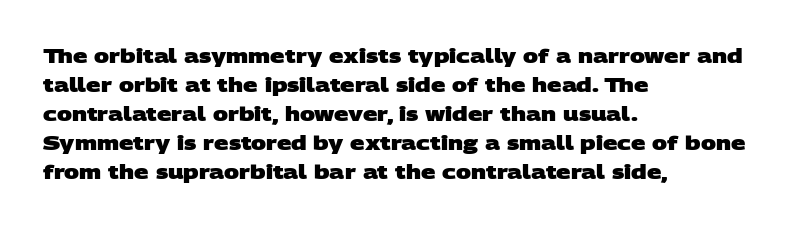
The image shows 20 px bold type; set left-aligned, normal line spacing (1.45x), normal letter spacing, not underlined.
